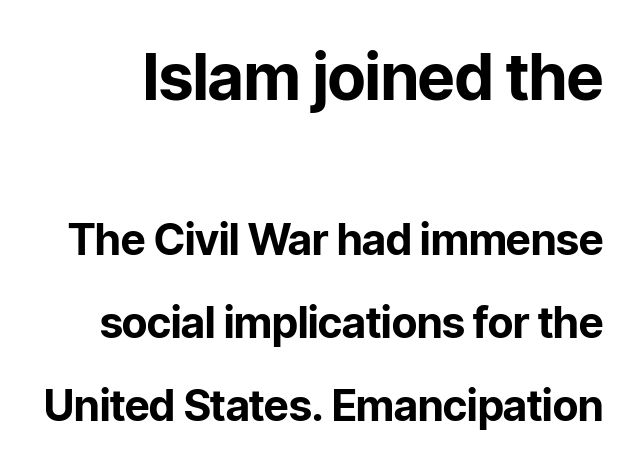
The image shows 64 px bold sans-serif type, upright; set loose line spacing (1.93x), normal letter spacing, not underlined; the first (top) block is 1.49x larger; low stroke contrast and a medium x-height.
